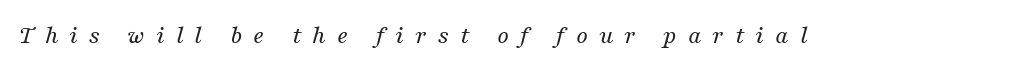
Q: Is the text bold? A: No.
Q: Is the text italic (slanted)? A: Yes, it leans right by about 16 degrees.
Q: Is the text underlined? A: No.
Q: Is the spacing between letters normal or unusually wide? A: Unusually wide.
